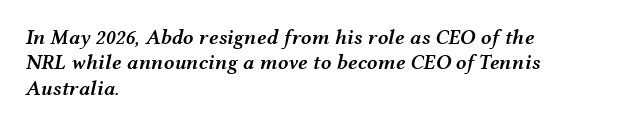
Q: Is the text bold? A: Semi-bold.
Q: Is the text italic (slanted)? A: Yes, it leans right by about 12 degrees.
Q: Is the text underlined? A: No.
Q: How is the paragraph aligned? A: Left-aligned.
Q: Is the spacing between letters normal or unusually wide? A: Normal.
